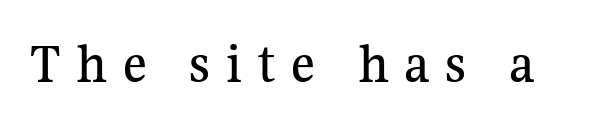
The image shows 58 px serif type, upright; set unusually wide letter spacing (+0.26 em), not underlined; medium stroke contrast and a medium x-height.
